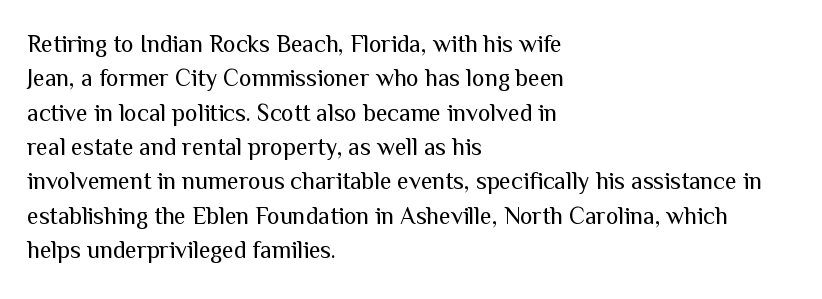
{"italic": "no", "bold": "no", "underline": "no", "align": "left", "line_spacing": "normal", "line_spacing_ratio": 1.43, "letter_spacing": "normal", "letter_spacing_em": 0.0, "glyph_px": 24}
